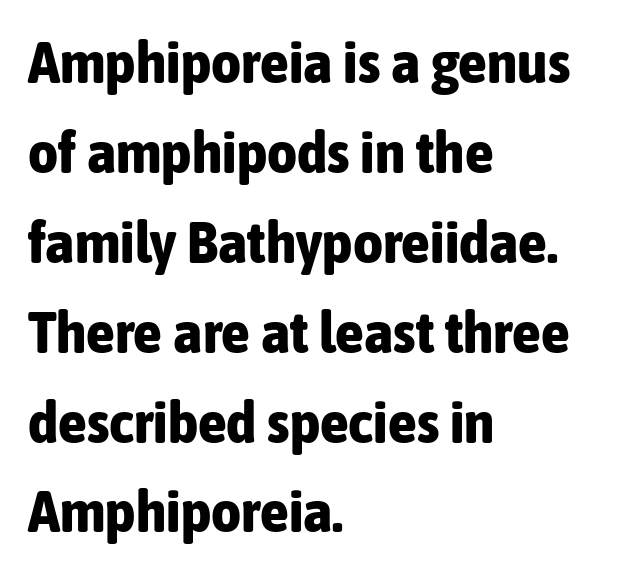
{"serif": "no", "italic": "no", "bold": "yes", "weight": "bold", "width": "condensed", "stroke_contrast": "low", "x_height": "medium", "monospaced": "no", "underline": "no", "align": "left", "line_spacing": "normal", "line_spacing_ratio": 1.55, "letter_spacing": "normal", "letter_spacing_em": 0.0, "glyph_px": 58}
